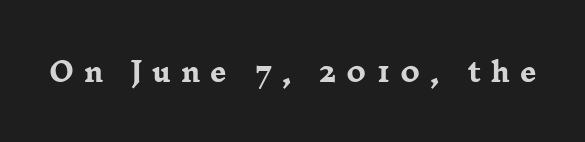
The image shows 26 px bold type, upright; set unusually wide letter spacing (+0.39 em), not underlined.
